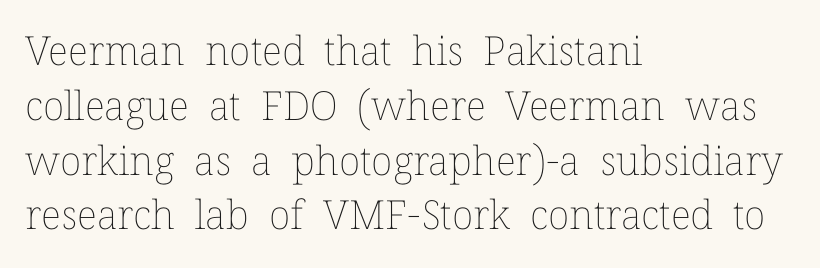
The image shows 40 px thin type, upright; set left-aligned, normal line spacing (1.37x), normal letter spacing, not underlined; low stroke contrast and a medium x-height.
